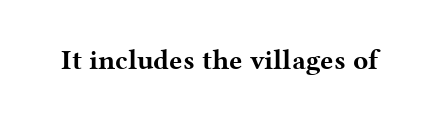
{"serif": "yes", "italic": "no", "bold": "yes", "weight": "bold", "width": "wide", "stroke_contrast": "medium", "x_height": "medium", "monospaced": "no", "underline": "no", "letter_spacing": "normal", "letter_spacing_em": 0.0, "glyph_px": 28}
